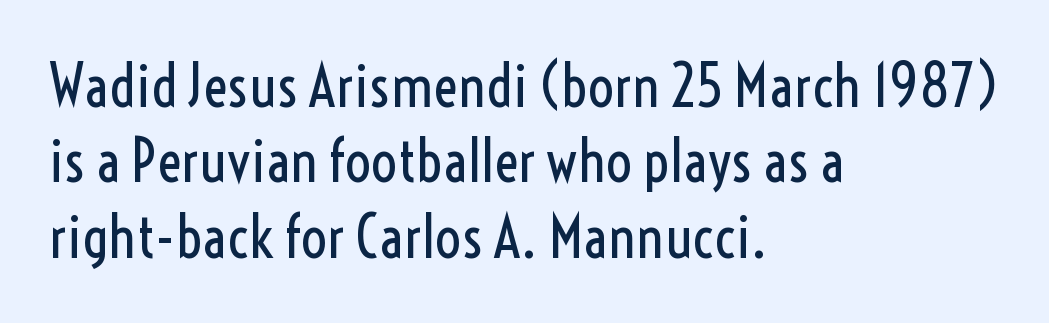
{"serif": "no", "italic": "no", "bold": "no", "weight": "regular", "width": "condensed", "x_height": "medium", "monospaced": "no", "underline": "no", "align": "left", "line_spacing": "normal", "line_spacing_ratio": 1.3, "letter_spacing": "normal", "letter_spacing_em": 0.0, "glyph_px": 58}
